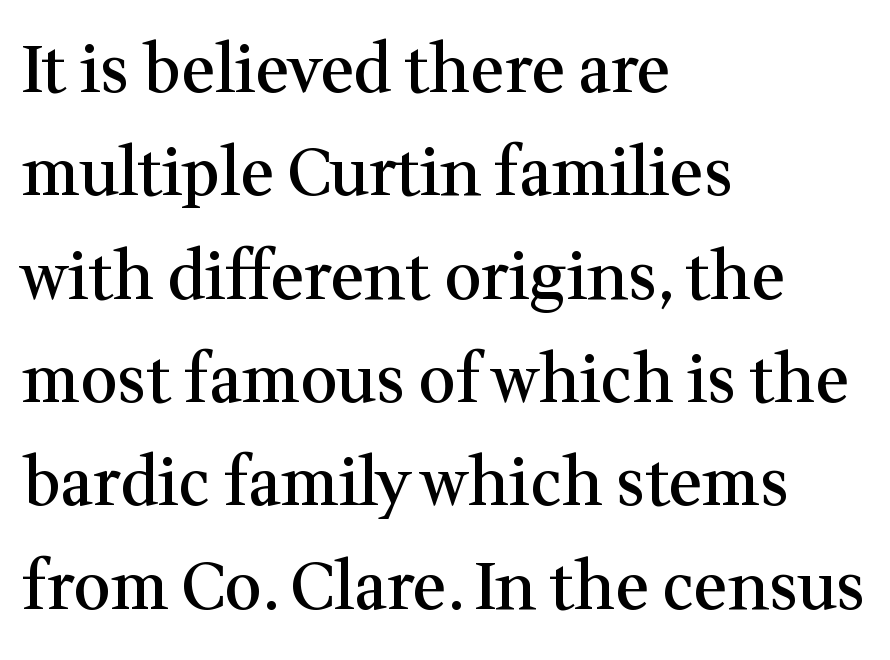
The image shows 65 px semibold serif type, upright; set left-aligned, normal line spacing (1.59x), normal letter spacing, not underlined; medium stroke contrast and a medium x-height.
